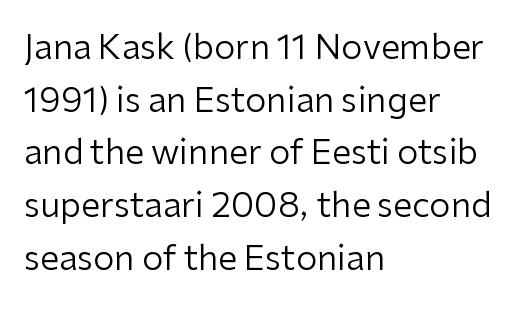
{"serif": "no", "italic": "no", "bold": "no", "weight": "regular", "width": "normal", "stroke_contrast": "low", "x_height": "medium", "monospaced": "no", "underline": "no", "align": "left", "line_spacing": "normal", "line_spacing_ratio": 1.55, "letter_spacing": "normal", "letter_spacing_em": 0.0, "glyph_px": 34}
